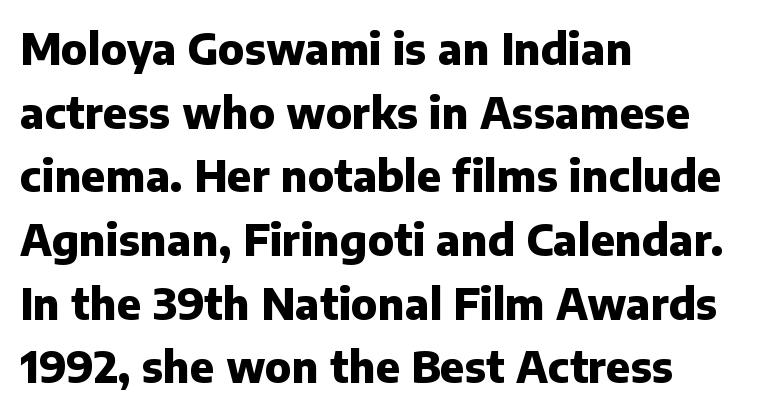
Q: Is the text bold? A: Yes.
Q: Is the text italic (slanted)? A: No, it is upright.
Q: Is the typeface a serif or a sans-serif typeface? A: Sans-serif.
Q: Is the text underlined? A: No.
Q: How is the paragraph aligned? A: Left-aligned.
Q: Is the spacing between letters normal or unusually wide? A: Normal.
Q: Is the spacing between lines tight, normal or loose? A: Normal.
Q: Width (condensed, normal, or wide)? A: Normal.
Q: Stroke contrast? A: Low.
Q: x-height? A: Medium.
Q: Monospaced? A: No.
